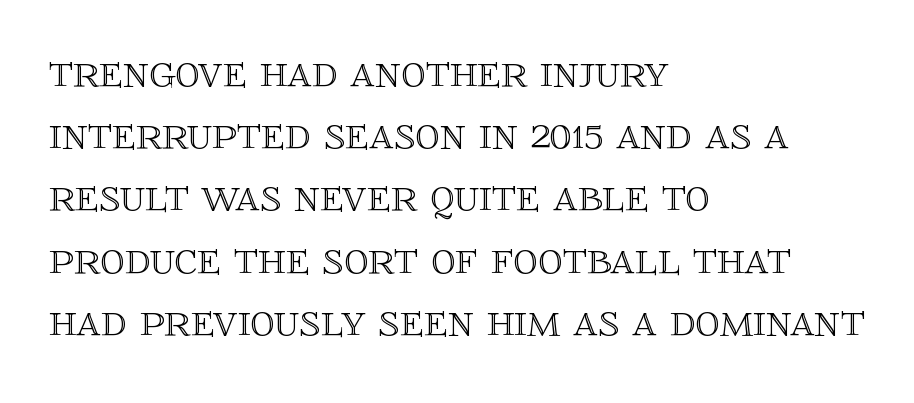
The passage shown is typed in a proportional face where columns would drift. Honestly, the row spacing looks completely unremarkable. Compared with typical body copy, the letter spacing here is the same. The ragged edge is on the right, which tells us the setting is flush left. Every character sits straight up, as roman type does. Underline: absent.
